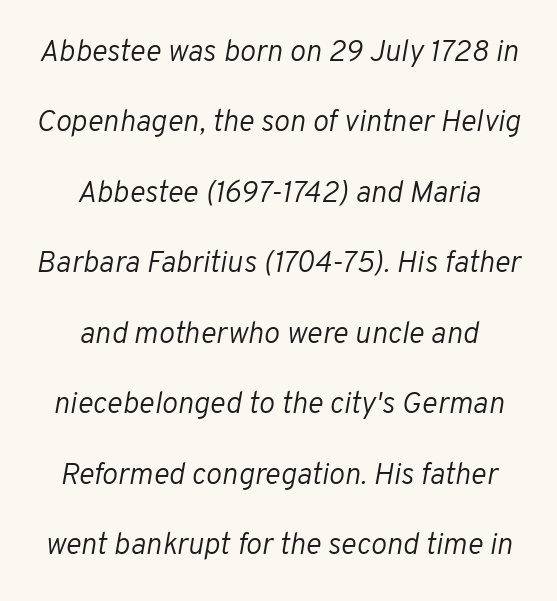
The image shows 30 px light type, italic (leaning right); set centered, loose line spacing (2.35x), normal letter spacing, not underlined; low stroke contrast and a medium x-height.
